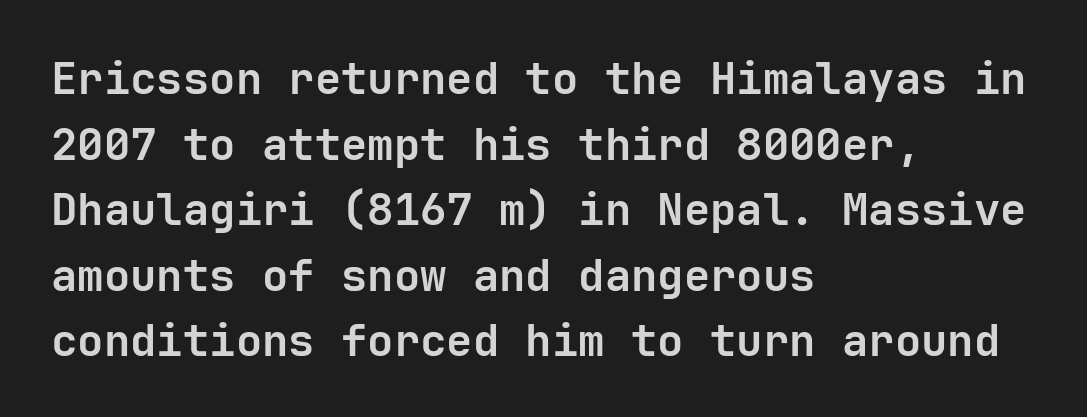
Q: Is the text bold? A: Yes.
Q: Is the text italic (slanted)? A: No, it is upright.
Q: Is the typeface a serif or a sans-serif typeface? A: Sans-serif.
Q: Is the text underlined? A: No.
Q: How is the paragraph aligned? A: Left-aligned.
Q: Is the spacing between letters normal or unusually wide? A: Normal.
Q: Is the spacing between lines tight, normal or loose? A: Normal.
Q: Width (condensed, normal, or wide)? A: Normal.
Q: Stroke contrast? A: Low.
Q: x-height? A: Medium.
